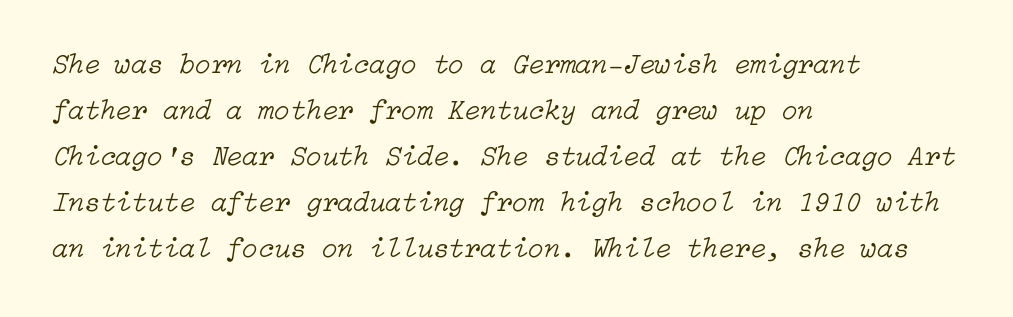
{"italic": "yes", "lean": "right", "slant_degrees": 15, "bold": "no", "weight": "light", "width": "normal", "stroke_contrast": "low", "x_height": "medium", "underline": "no", "align": "left", "line_spacing": "normal", "line_spacing_ratio": 1.59, "letter_spacing": "normal", "letter_spacing_em": 0.0, "glyph_px": 29}
